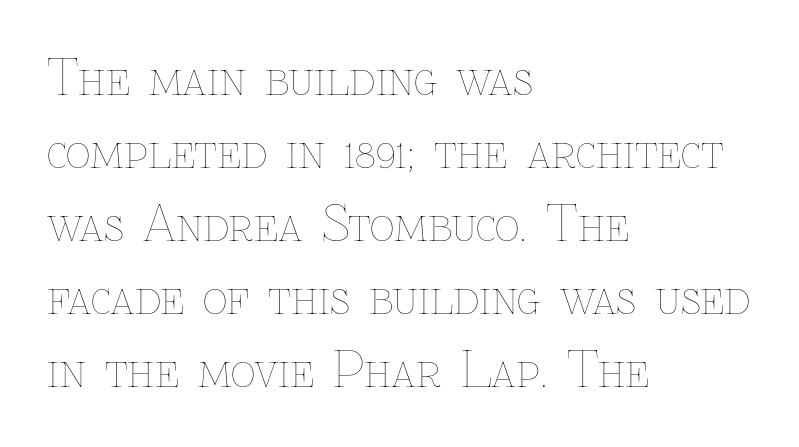
Q: Is the text bold? A: No.
Q: Is the text italic (slanted)? A: No, it is upright.
Q: Is the text underlined? A: No.
Q: How is the paragraph aligned? A: Left-aligned.
Q: Is the spacing between letters normal or unusually wide? A: Normal.
Q: Is the spacing between lines tight, normal or loose? A: Normal.
Q: Width (condensed, normal, or wide)? A: Normal.
Q: Stroke contrast? A: Low.
Q: x-height? A: Medium.
Q: Monospaced? A: No.
